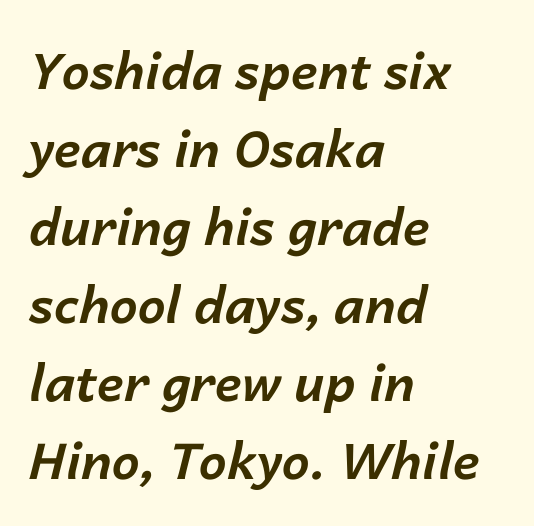
Q: Is the text bold? A: Yes.
Q: Is the text italic (slanted)? A: Yes, it leans right by about 14 degrees.
Q: Is the text underlined? A: No.
Q: How is the paragraph aligned? A: Left-aligned.
Q: Is the spacing between letters normal or unusually wide? A: Normal.
Q: Is the spacing between lines tight, normal or loose? A: Normal.
Q: Width (condensed, normal, or wide)? A: Normal.
Q: Stroke contrast? A: Low.
Q: x-height? A: Medium.
Q: Monospaced? A: No.
